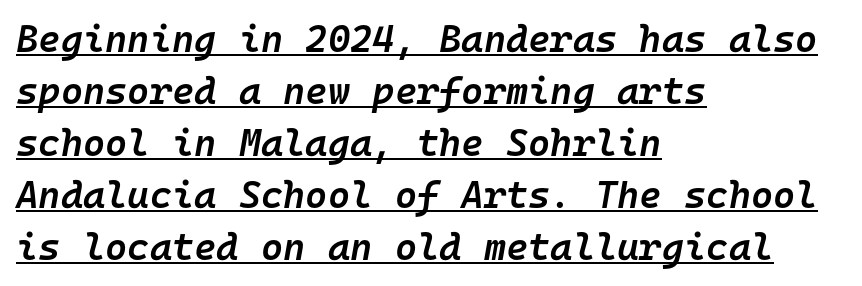
The image shows 38 px semibold type, italic (leaning right), monospaced; set left-aligned, normal line spacing (1.37x), normal letter spacing, underlined; low stroke contrast and a medium x-height.
